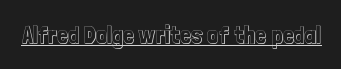
Q: Is the text italic (slanted)? A: No, it is upright.
Q: Is the text underlined? A: Yes.
Q: Is the spacing between letters normal or unusually wide? A: Normal.
